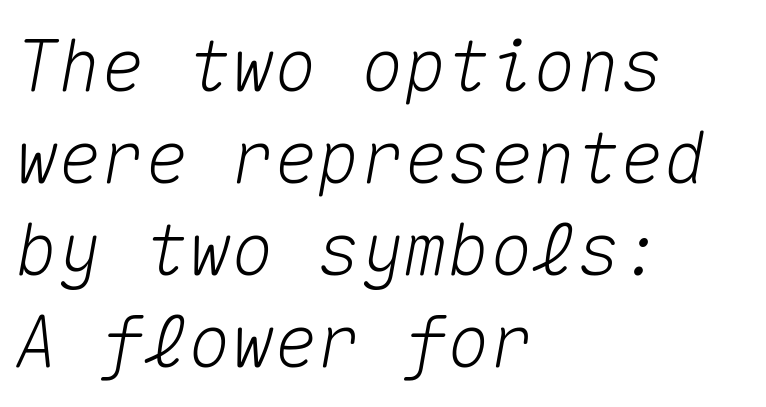
{"italic": "yes", "lean": "right", "slant_degrees": 10, "width": "normal", "stroke_contrast": "medium", "x_height": "medium", "monospaced": "yes", "underline": "no", "align": "left", "line_spacing": "normal", "line_spacing_ratio": 1.28, "letter_spacing": "normal", "letter_spacing_em": 0.0, "glyph_px": 72}
